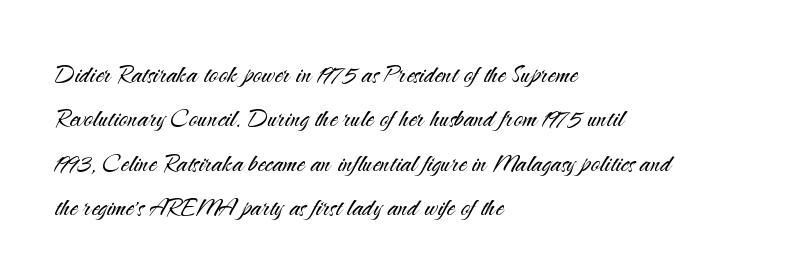
Q: Is the text bold? A: No.
Q: Is the text italic (slanted)? A: Yes.
Q: Is the typeface a serif or a sans-serif typeface? A: Sans-serif.
Q: Is the text underlined? A: No.
Q: How is the paragraph aligned? A: Left-aligned.
Q: Is the spacing between letters normal or unusually wide? A: Normal.
Q: Is the spacing between lines tight, normal or loose? A: Normal.
Q: Width (condensed, normal, or wide)? A: Normal.
Q: Stroke contrast? A: Medium.
Q: x-height? A: Small.
Q: Monospaced? A: No.
